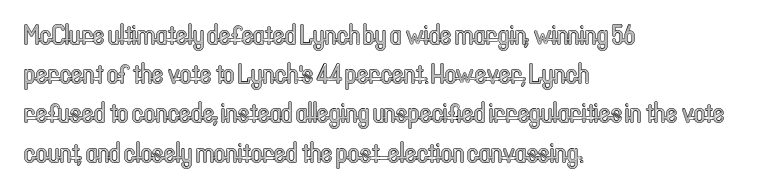
Looks like regular typesetting: each glyph gets only the width it needs. Glance below the letters and you will spot only blank space. This rendering leaves character spacing at its baseline value. The letters stand upright; this is a roman face. This rendering uses left alignment, leaving the right contour irregular. Whoever set this chose a conventional vertical rhythm.
